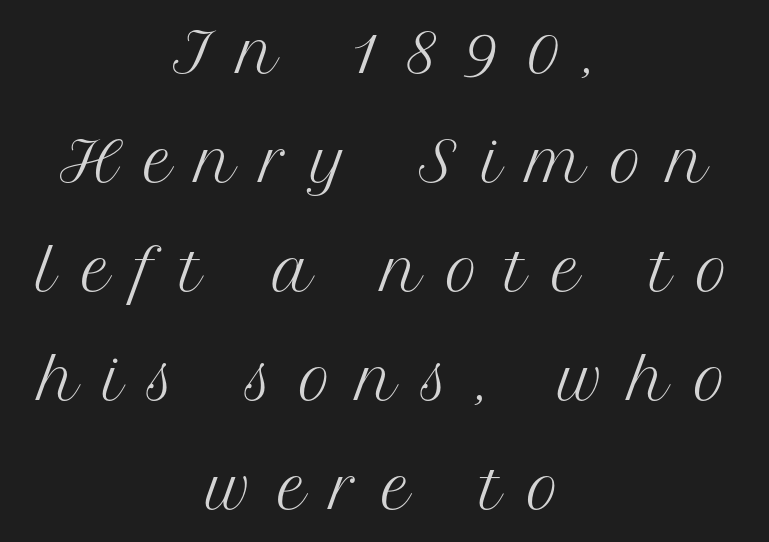
{"serif": "yes", "bold": "no", "weight": "regular", "width": "normal", "stroke_contrast": "medium", "x_height": "medium", "monospaced": "no", "underline": "no", "align": "center", "line_spacing": "loose", "line_spacing_ratio": 1.98, "letter_spacing": "wide", "letter_spacing_em": 0.46, "glyph_px": 55}
